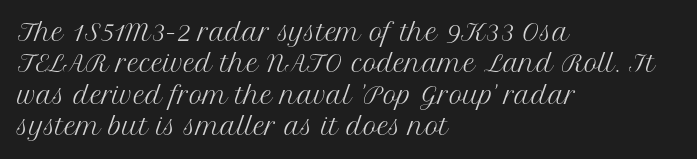
The image shows 23 px text type; set left-aligned, normal line spacing (1.36x), normal letter spacing, not underlined.
